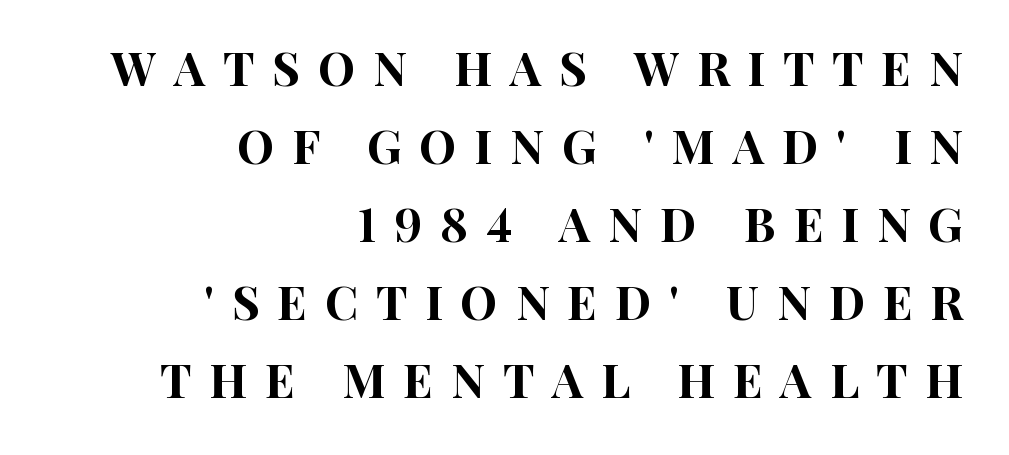
{"serif": "no", "italic": "no", "width": "condensed", "stroke_contrast": "high", "x_height": "large", "monospaced": "no", "underline": "no", "align": "right", "line_spacing": "normal", "line_spacing_ratio": 1.66, "letter_spacing": "wide", "letter_spacing_em": 0.38, "glyph_px": 47}
